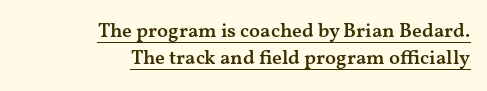
Q: Is the text bold? A: Semi-bold.
Q: Is the text italic (slanted)? A: No, it is upright.
Q: Is the text underlined? A: Yes.
Q: How is the paragraph aligned? A: Right-aligned.
Q: Is the spacing between letters normal or unusually wide? A: Normal.
Q: Is the spacing between lines tight, normal or loose? A: Normal.
